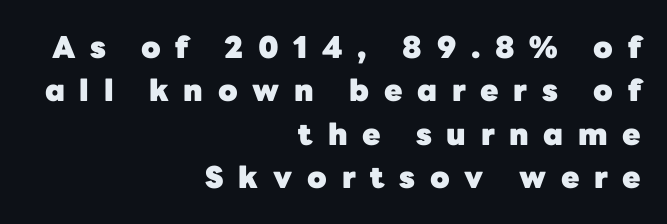
{"serif": "no", "italic": "no", "bold": "yes", "weight": "heavy", "width": "normal", "stroke_contrast": "low", "x_height": "medium", "monospaced": "no", "underline": "no", "align": "right", "line_spacing": "normal", "line_spacing_ratio": 1.45, "letter_spacing": "wide", "letter_spacing_em": 0.49, "glyph_px": 30}
